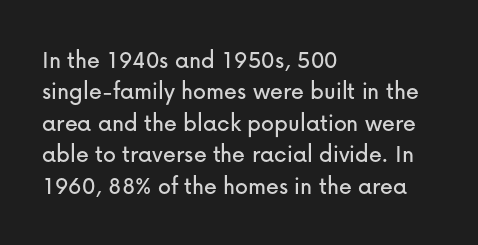
The image shows 26 px text type, upright; set left-aligned, line spacing 1.21x, normal letter spacing, not underlined.
